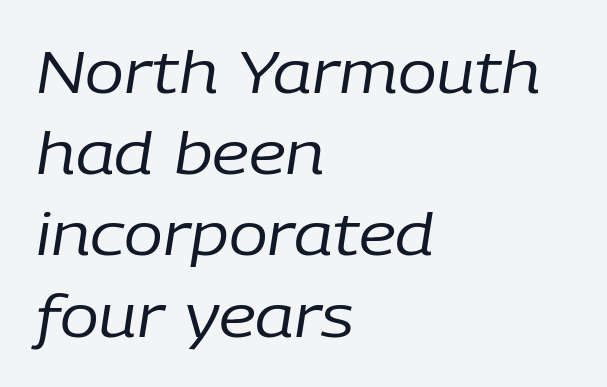
{"italic": "yes", "lean": "right", "slant_degrees": 9, "bold": "no", "weight": "regular", "width": "normal", "stroke_contrast": "low", "x_height": "medium", "monospaced": "no", "underline": "no", "align": "left", "line_spacing": "normal", "line_spacing_ratio": 1.4, "letter_spacing": "normal", "letter_spacing_em": 0.0, "glyph_px": 58}
